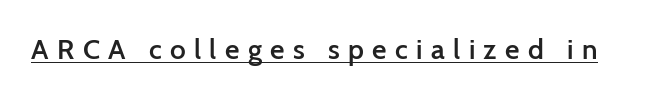
Q: Is the text bold? A: Semi-bold.
Q: Is the text italic (slanted)? A: No, it is upright.
Q: Is the typeface a serif or a sans-serif typeface? A: Sans-serif.
Q: Is the text underlined? A: Yes.
Q: Is the spacing between letters normal or unusually wide? A: Unusually wide.
Q: Width (condensed, normal, or wide)? A: Normal.
Q: Stroke contrast? A: Low.
Q: x-height? A: Medium.
Q: Monospaced? A: No.
